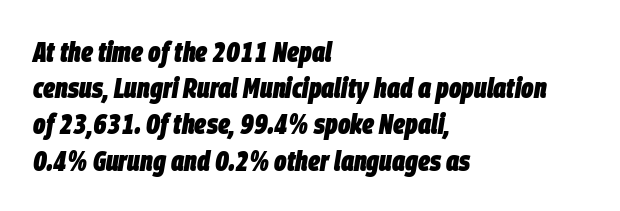
{"italic": "yes", "lean": "right", "slant_degrees": 9, "bold": "yes", "weight": "heavy", "width": "condensed", "stroke_contrast": "low", "x_height": "large", "monospaced": "no", "underline": "no", "align": "left", "line_spacing": "normal", "line_spacing_ratio": 1.25, "letter_spacing": "normal", "letter_spacing_em": 0.0, "glyph_px": 29}
